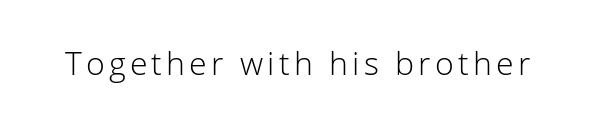
Q: Is the text bold? A: No.
Q: Is the text italic (slanted)? A: No, it is upright.
Q: Is the typeface a serif or a sans-serif typeface? A: Sans-serif.
Q: Is the text underlined? A: No.
Q: Width (condensed, normal, or wide)? A: Normal.
Q: Stroke contrast? A: Low.
Q: x-height? A: Medium.
Q: Monospaced? A: No.
